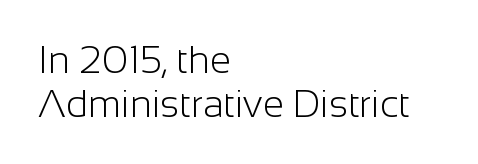
The image shows 38 px light sans-serif type, upright; set left-aligned, tight line spacing (1.15x), normal letter spacing, not underlined; low stroke contrast and a medium x-height.
